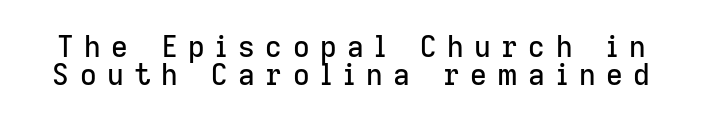
Q: Is the text italic (slanted)? A: No, it is upright.
Q: Is the typeface a serif or a sans-serif typeface? A: Sans-serif.
Q: Is the text underlined? A: No.
Q: Is the spacing between letters normal or unusually wide? A: Unusually wide.
Q: Is the spacing between lines tight, normal or loose? A: Tight.
Q: Width (condensed, normal, or wide)? A: Normal.
Q: Stroke contrast? A: Low.
Q: x-height? A: Medium.
Q: Monospaced? A: No.
